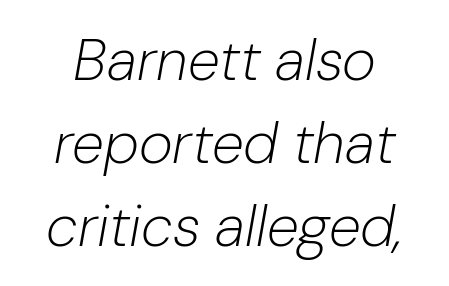
{"italic": "yes", "lean": "right", "slant_degrees": 10, "bold": "no", "weight": "light", "width": "normal", "stroke_contrast": "low", "x_height": "medium", "monospaced": "no", "underline": "no", "align": "center", "line_spacing": "normal", "line_spacing_ratio": 1.43, "letter_spacing": "normal", "letter_spacing_em": 0.0, "glyph_px": 58}
